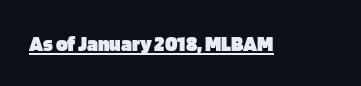
The face used here is rendered with its standard letterfit. These lines were composed using upright roman letters. Strokes here are thick enough to call this a true bold. Is there an underline? Yes — a line sits under the letters.
